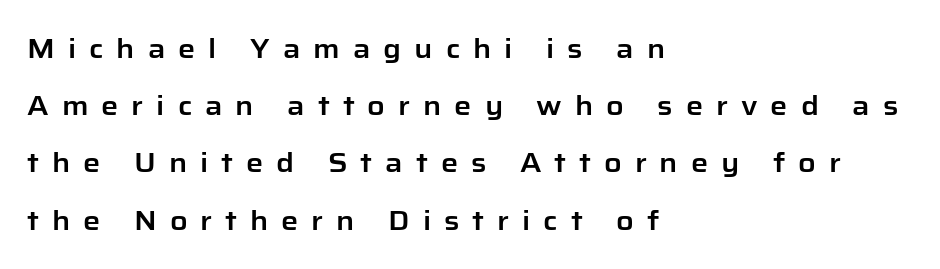
The image shows 27 px text type, upright; set left-aligned, loose line spacing (2.12x), unusually wide letter spacing (+0.48 em), not underlined.
